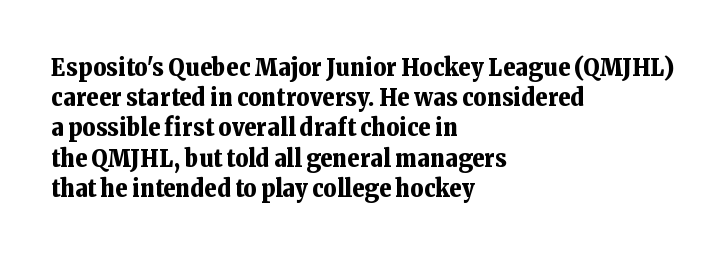
The image shows 25 px bold type, upright; set left-aligned, line spacing 1.21x, normal letter spacing, not underlined.
